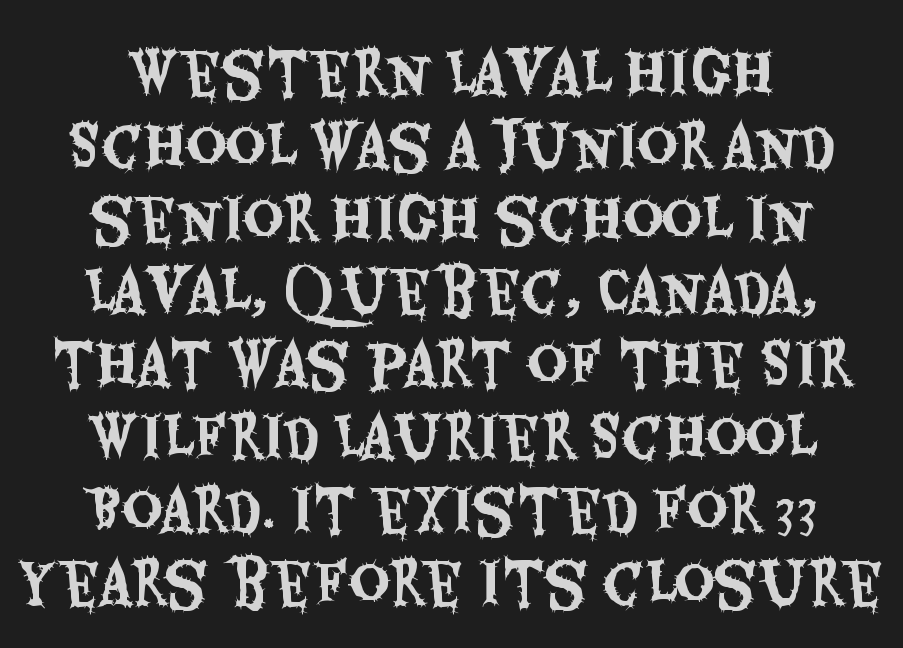
The face used here is proportionally spaced, like ordinary book or web type. Notice how the passage keeps no hard edge, just a central spine. Compared with typical body copy, the letter spacing here is the same. Nobody drew a line under any word here.
